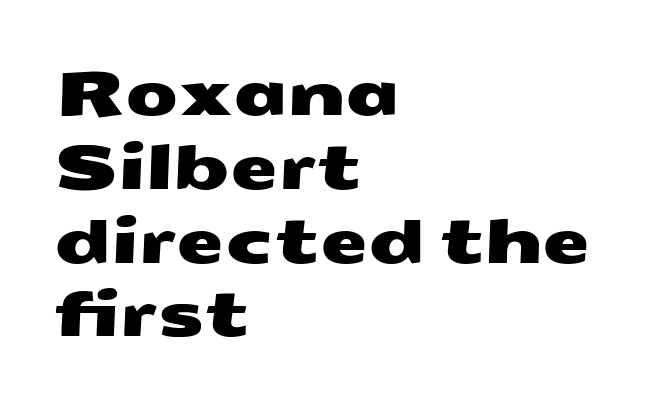
In CSS terms this would be text-align: left. Examine the stroke ends and you'll find no serifs. Check the space under the baseline: it is left empty. Here the designer chose a conventional face with non-uniform glyph widths. This rendering leaves character spacing at its baseline value.
